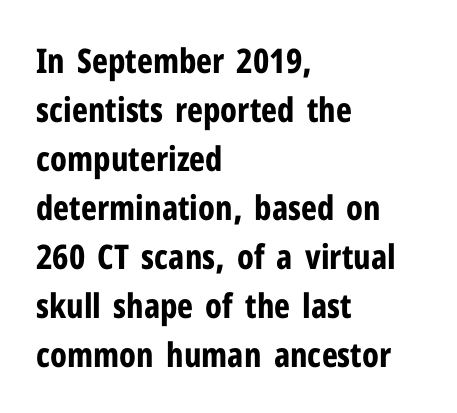
{"serif": "no", "italic": "no", "bold": "yes", "weight": "bold", "width": "condensed", "stroke_contrast": "low", "x_height": "medium", "monospaced": "no", "underline": "no", "align": "left", "line_spacing": "normal", "line_spacing_ratio": 1.44, "letter_spacing": "normal", "letter_spacing_em": 0.0, "glyph_px": 34}
